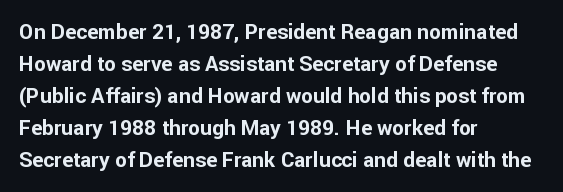
{"italic": "no", "bold": "yes", "underline": "no", "align": "left", "line_spacing": "normal", "line_spacing_ratio": 1.52, "letter_spacing": "normal", "letter_spacing_em": 0.0, "glyph_px": 21}
